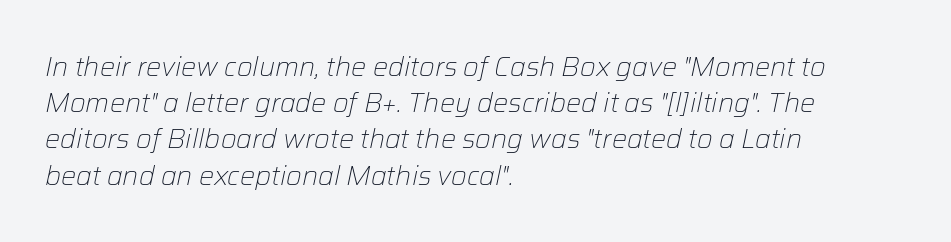
The image shows 27 px text type, italic (leaning right); set left-aligned, normal line spacing (1.34x), normal letter spacing, not underlined.
